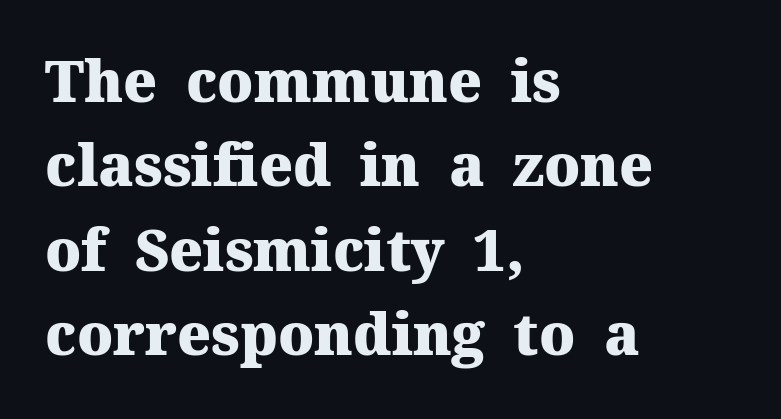
{"serif": "yes", "italic": "no", "bold": "yes", "weight": "heavy", "width": "normal", "stroke_contrast": "medium", "x_height": "medium", "monospaced": "no", "underline": "no", "align": "left", "line_spacing": "normal", "line_spacing_ratio": 1.48, "letter_spacing": "normal", "letter_spacing_em": 0.0, "glyph_px": 57}
